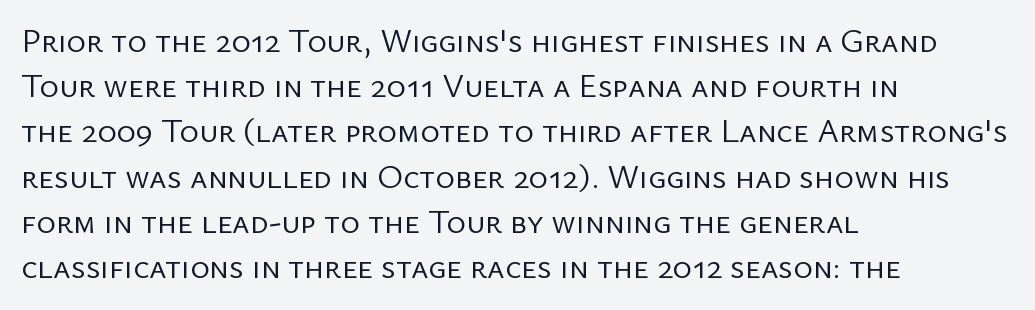
{"serif": "no", "italic": "no", "bold": "no", "weight": "regular", "width": "normal", "stroke_contrast": "low", "x_height": "medium", "monospaced": "no", "underline": "no", "align": "left", "line_spacing": "normal", "line_spacing_ratio": 1.37, "letter_spacing": "normal", "letter_spacing_em": 0.0, "glyph_px": 33}
